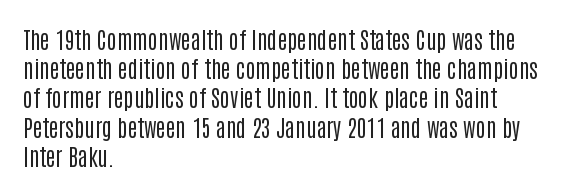
Q: Is the text bold? A: No.
Q: Is the text italic (slanted)? A: No, it is upright.
Q: Is the text underlined? A: No.
Q: How is the paragraph aligned? A: Left-aligned.
Q: Is the spacing between letters normal or unusually wide? A: Normal.
Q: Is the spacing between lines tight, normal or loose? A: Normal.
